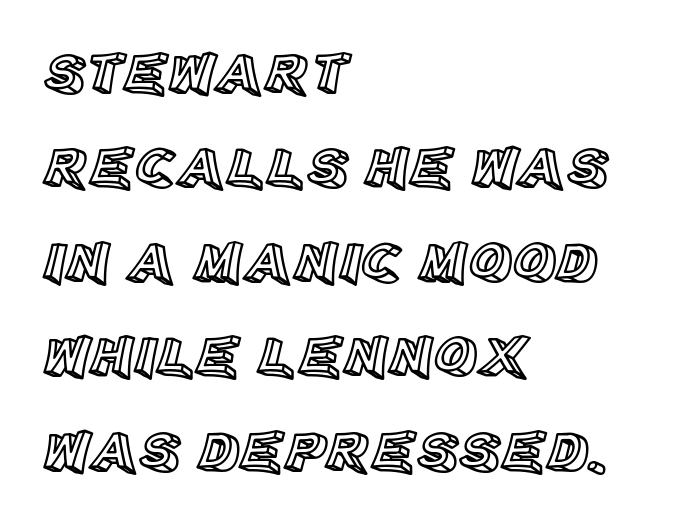
This sample uses plain, unmodified letter spacing. Looks like regular typesetting: each glyph gets only the width it needs. The baseline area is clear.
